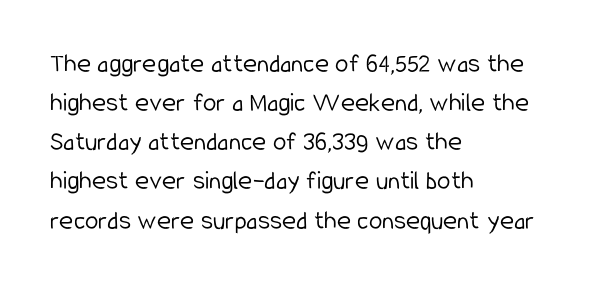
Default kerning and tracking; the words read as compact shapes. No heavy texture on the line: the type isn't bold. A roman cut, with each character standing at attention. Notice how the passage keeps a crisp vertical edge on the left only. Bare-footed words on every line.
